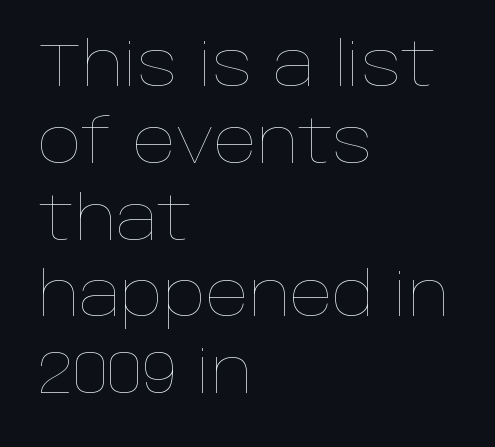
The image shows 60 px thin type, upright; set left-aligned, normal line spacing (1.28x), normal letter spacing, not underlined; low stroke contrast and a large x-height.
